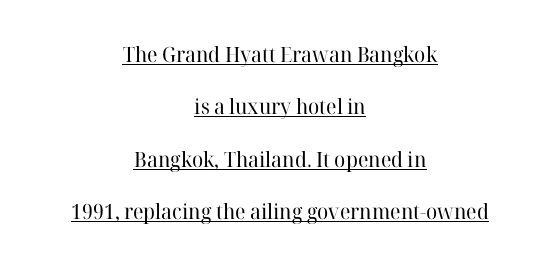
Q: Is the text bold? A: No.
Q: Is the text italic (slanted)? A: No, it is upright.
Q: Is the text underlined? A: Yes.
Q: How is the paragraph aligned? A: Centered.
Q: Is the spacing between letters normal or unusually wide? A: Normal.
Q: Is the spacing between lines tight, normal or loose? A: Loose.
